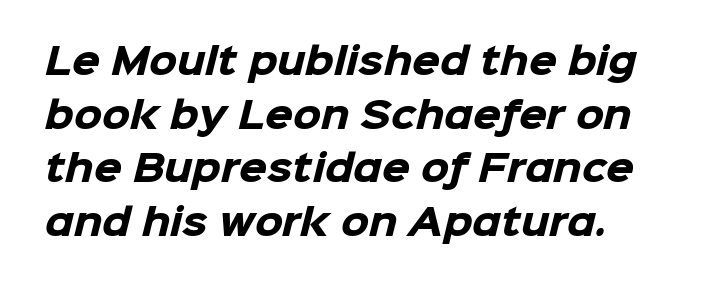
Q: Is the text bold? A: Yes.
Q: Is the typeface a serif or a sans-serif typeface? A: Sans-serif.
Q: Is the text underlined? A: No.
Q: How is the paragraph aligned? A: Left-aligned.
Q: Is the spacing between letters normal or unusually wide? A: Normal.
Q: Is the spacing between lines tight, normal or loose? A: Normal.
Q: Width (condensed, normal, or wide)? A: Normal.
Q: Stroke contrast? A: Low.
Q: x-height? A: Medium.
Q: Monospaced? A: No.
